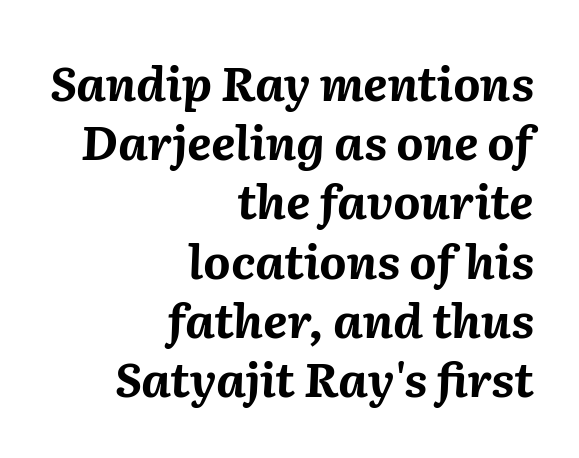
{"italic": "yes", "lean": "right", "slant_degrees": 2, "bold": "yes", "weight": "bold", "width": "normal", "stroke_contrast": "medium", "x_height": "medium", "monospaced": "no", "underline": "no", "align": "right", "line_spacing": "normal", "line_spacing_ratio": 1.26, "letter_spacing": "normal", "letter_spacing_em": 0.0, "glyph_px": 47}
